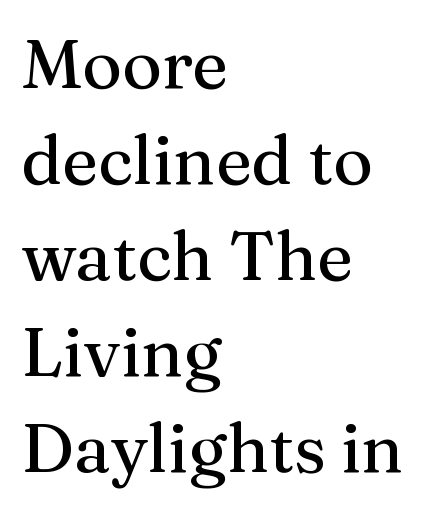
{"serif": "yes", "italic": "no", "width": "normal", "stroke_contrast": "medium", "x_height": "medium", "monospaced": "no", "underline": "no", "align": "left", "line_spacing": "normal", "line_spacing_ratio": 1.41, "letter_spacing": "normal", "letter_spacing_em": 0.0, "glyph_px": 68}
